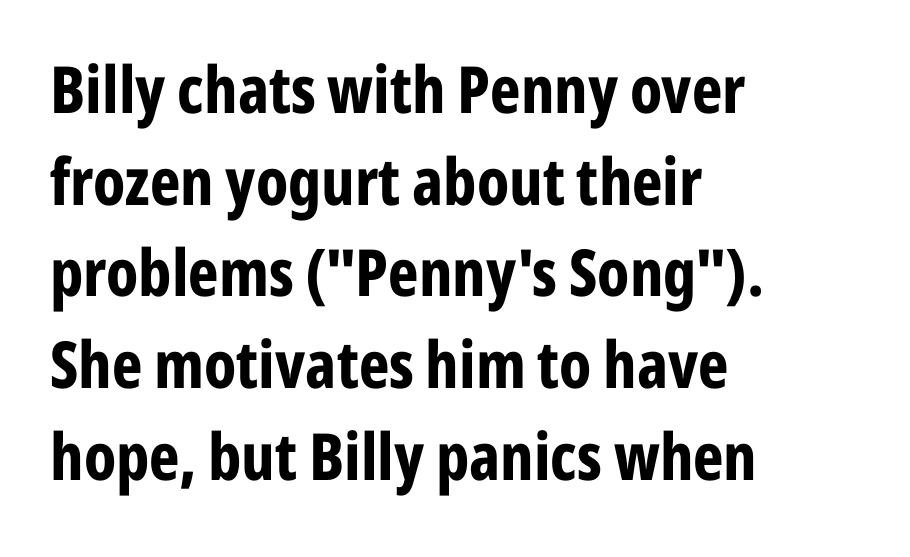
The image shows 65 px bold, condensed sans-serif type, upright; set left-aligned, normal line spacing (1.41x), normal letter spacing, not underlined; low stroke contrast and a medium x-height.
